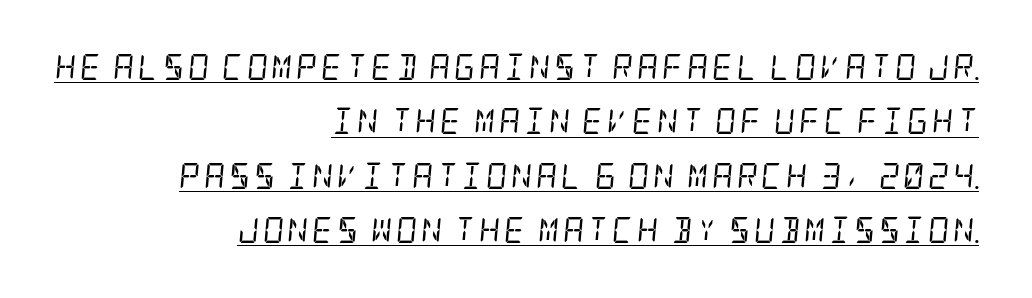
Q: Is the text bold? A: No.
Q: Is the text italic (slanted)? A: Yes, it leans right by about 5 degrees.
Q: Is the text underlined? A: Yes.
Q: How is the paragraph aligned? A: Right-aligned.
Q: Is the spacing between lines tight, normal or loose? A: Loose.
